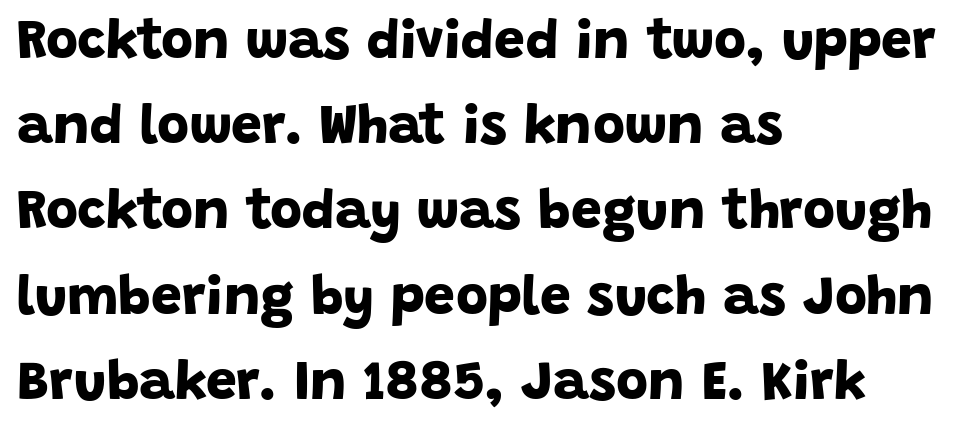
The image shows 55 px bold sans-serif type; set left-aligned, normal line spacing (1.55x), normal letter spacing, not underlined; low stroke contrast and a large x-height.
